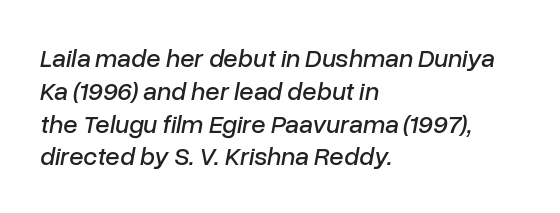
{"italic": "yes", "lean": "right", "slant_degrees": 10, "underline": "no", "align": "left", "line_spacing": "normal", "line_spacing_ratio": 1.26, "letter_spacing": "normal", "letter_spacing_em": 0.0, "glyph_px": 26}
